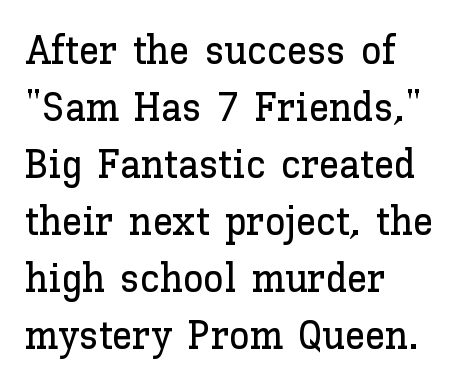
{"italic": "no", "width": "normal", "stroke_contrast": "low", "x_height": "medium", "monospaced": "no", "underline": "no", "align": "left", "line_spacing": "normal", "line_spacing_ratio": 1.39, "letter_spacing": "normal", "letter_spacing_em": 0.0, "glyph_px": 41}
